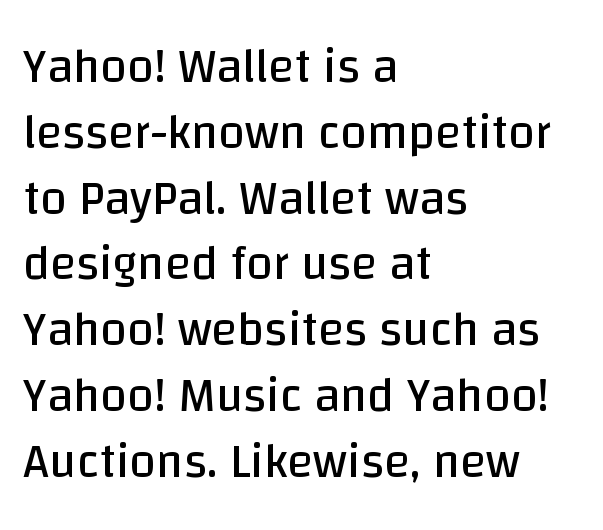
Q: Is the text bold? A: No.
Q: Is the text italic (slanted)? A: No, it is upright.
Q: Is the typeface a serif or a sans-serif typeface? A: Sans-serif.
Q: Is the text underlined? A: No.
Q: How is the paragraph aligned? A: Left-aligned.
Q: Is the spacing between letters normal or unusually wide? A: Normal.
Q: Is the spacing between lines tight, normal or loose? A: Normal.
Q: Width (condensed, normal, or wide)? A: Normal.
Q: Stroke contrast? A: Low.
Q: x-height? A: Large.
Q: Monospaced? A: No.
